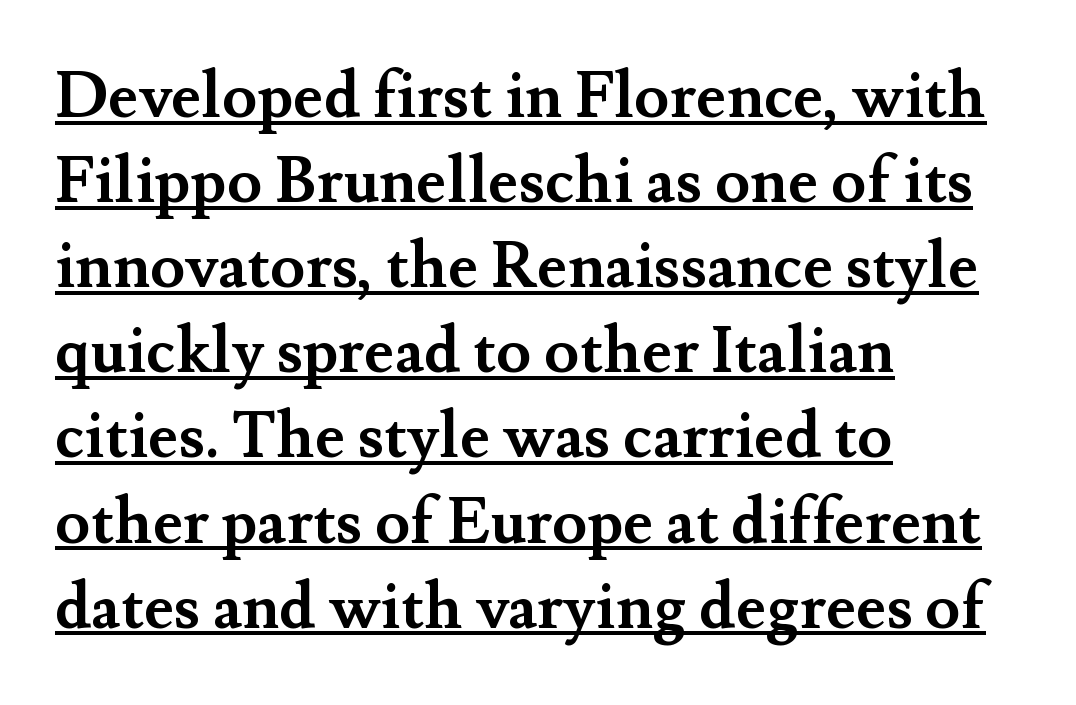
The face used here is rendered with its standard letterfit. A normal amount of white space separates one row of letters from the next. On the weight axis this lands at bold, roughly 700. A student would call this left alignment; a typographer would say flush left, rag right. Here the designer chose a conventional face with non-uniform glyph widths.
